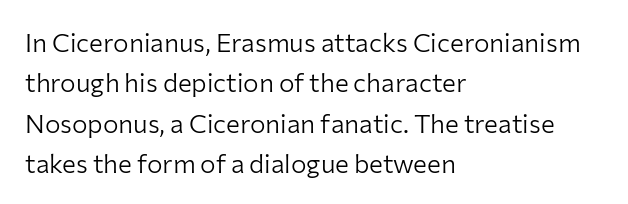
Q: Is the text bold? A: No.
Q: Is the text italic (slanted)? A: No, it is upright.
Q: Is the text underlined? A: No.
Q: How is the paragraph aligned? A: Left-aligned.
Q: Is the spacing between letters normal or unusually wide? A: Normal.
Q: Is the spacing between lines tight, normal or loose? A: Normal.
